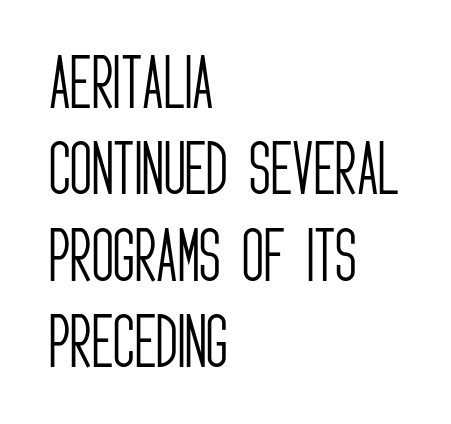
Between one letter and the next there's only the usual sliver of space. Do the characters align in a grid? No, the font is proportional. This is the regular roman posture of the typeface. Horizontal alignment here is leftward, the default for most running prose.
